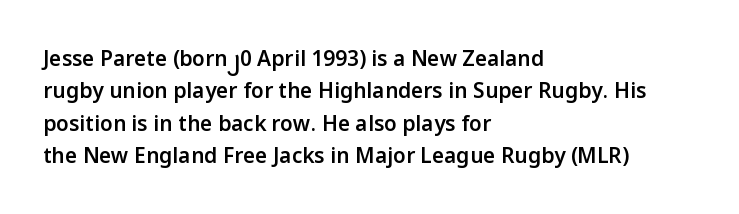
{"italic": "no", "bold": "semi", "underline": "no", "align": "left", "line_spacing": "normal", "line_spacing_ratio": 1.54, "letter_spacing": "normal", "letter_spacing_em": 0.0, "glyph_px": 21}
